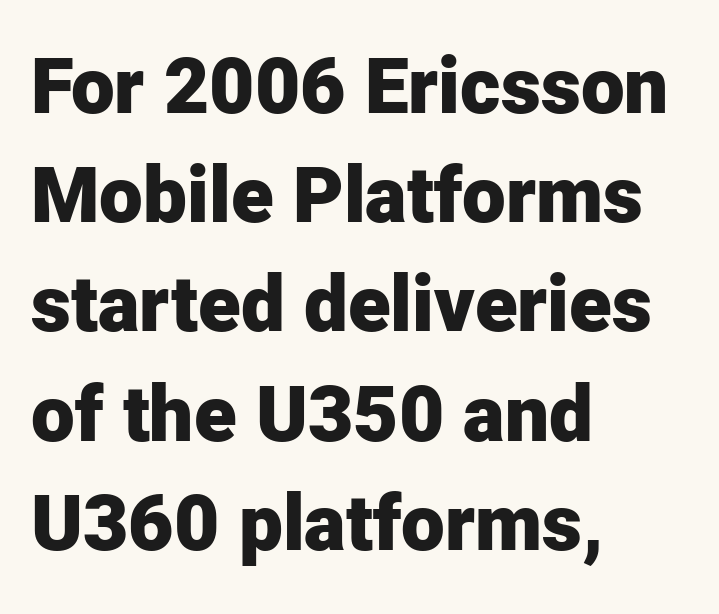
The image shows 78 px heavy sans-serif type, upright; set left-aligned, normal line spacing (1.4x), normal letter spacing, not underlined; low stroke contrast and a medium x-height.
